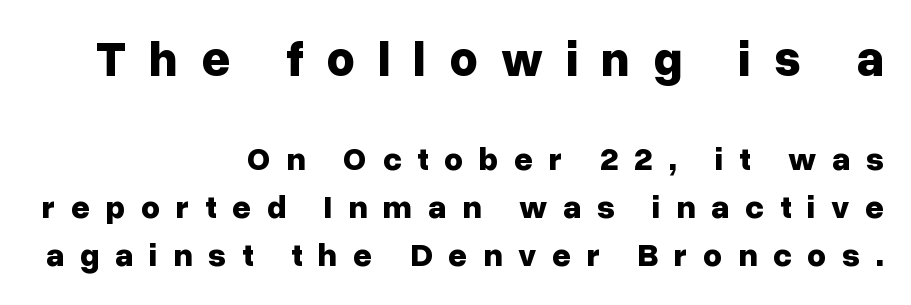
The rendering uses natural spacing where letterforms have individual widths. Descender tails drop into unmarked territory. Reading down the column, the eye jumps a familiar distance to each next line. The letters carry no serifs — their stems end cleanly without finishing strokes. The tracking reads as deliberately expanded to a designer's eye.
